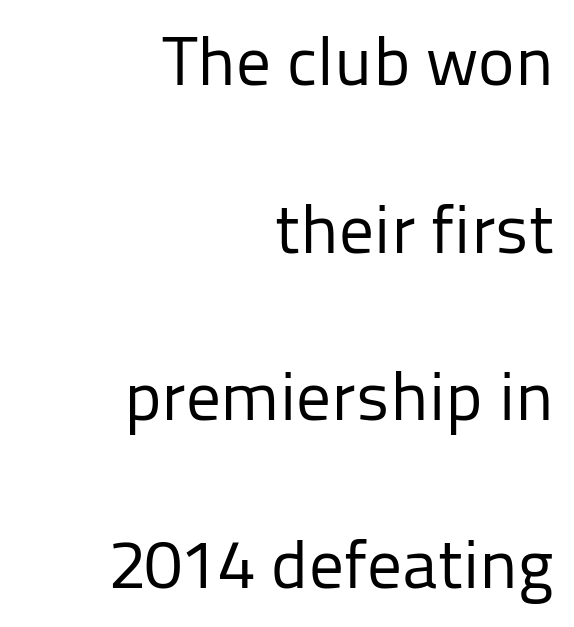
Q: Is the text bold? A: No.
Q: Is the text italic (slanted)? A: No, it is upright.
Q: Is the typeface a serif or a sans-serif typeface? A: Sans-serif.
Q: Is the text underlined? A: No.
Q: How is the paragraph aligned? A: Right-aligned.
Q: Is the spacing between letters normal or unusually wide? A: Normal.
Q: Is the spacing between lines tight, normal or loose? A: Loose.
Q: Width (condensed, normal, or wide)? A: Normal.
Q: Stroke contrast? A: Low.
Q: x-height? A: Medium.
Q: Monospaced? A: No.
